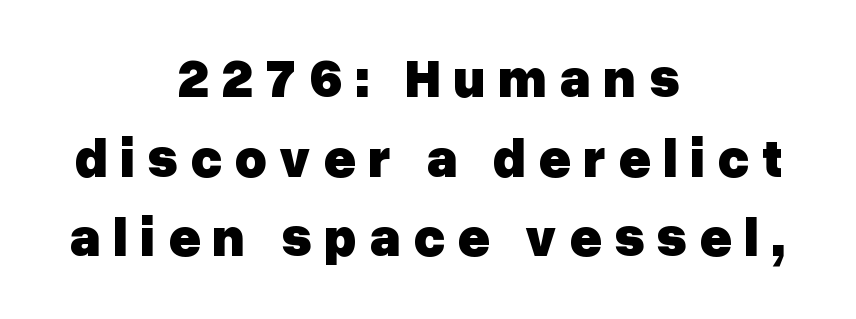
Q: Is the text bold? A: Yes.
Q: Is the text italic (slanted)? A: No, it is upright.
Q: Is the typeface a serif or a sans-serif typeface? A: Sans-serif.
Q: Is the text underlined? A: No.
Q: How is the paragraph aligned? A: Centered.
Q: Is the spacing between letters normal or unusually wide? A: Unusually wide.
Q: Is the spacing between lines tight, normal or loose? A: Normal.
Q: Width (condensed, normal, or wide)? A: Normal.
Q: Stroke contrast? A: Low.
Q: x-height? A: Medium.
Q: Monospaced? A: No.
